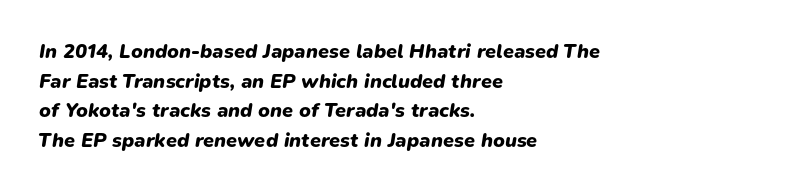
{"italic": "yes", "lean": "right", "slant_degrees": 9, "bold": "yes", "underline": "no", "align": "left", "line_spacing": "normal", "line_spacing_ratio": 1.48, "letter_spacing": "normal", "letter_spacing_em": 0.0, "glyph_px": 20}
